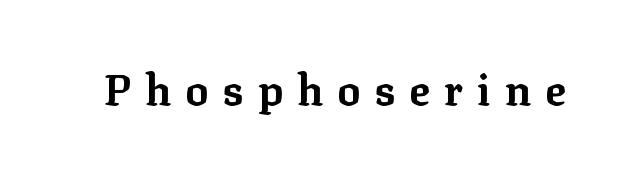
Proportional: the letters do not fall into vertical columns. This is the regular roman posture of the typeface. Look at the bottom of the vertical strokes: they flare into serifs here. The strokes are fattened all the way to bold.
